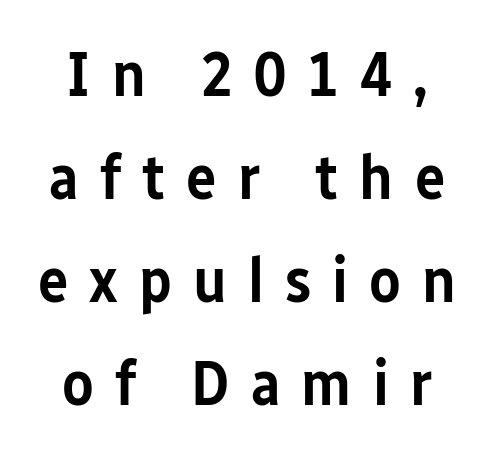
The image shows 64 px semibold, condensed sans-serif type, upright; set normal line spacing (1.61x), unusually wide letter spacing (+0.33 em), not underlined; low stroke contrast and a medium x-height.
